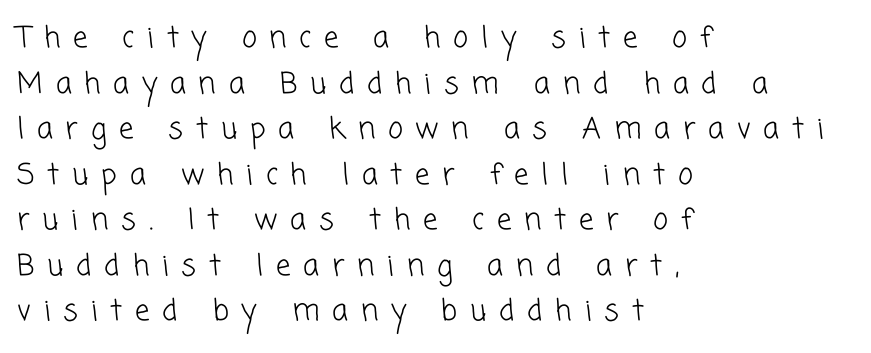
{"serif": "no", "bold": "no", "weight": "light", "width": "normal", "stroke_contrast": "low", "x_height": "medium", "monospaced": "no", "underline": "no", "align": "left", "line_spacing": "normal", "line_spacing_ratio": 1.57, "letter_spacing": "wide", "letter_spacing_em": 0.44, "glyph_px": 29}
